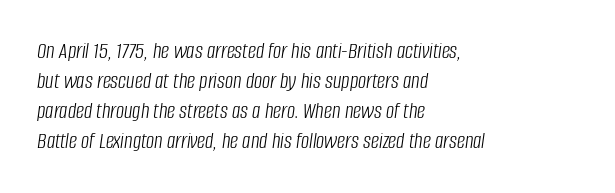
Q: Is the text bold? A: No.
Q: Is the text italic (slanted)? A: Yes, it leans right by about 8 degrees.
Q: Is the text underlined? A: No.
Q: How is the paragraph aligned? A: Left-aligned.
Q: Is the spacing between letters normal or unusually wide? A: Normal.
Q: Is the spacing between lines tight, normal or loose? A: Normal.
